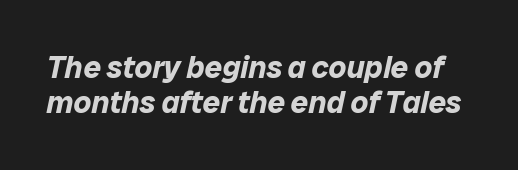
The image shows 31 px bold type, italic (leaning right); set tight line spacing (1.12x), normal letter spacing, not underlined; low stroke contrast and a medium x-height.
